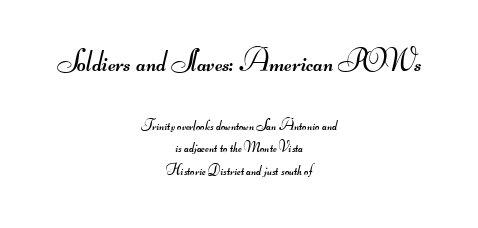
The image shows 30 px regular-weight, wide sans-serif type; set centered, normal line spacing (1.52x), normal letter spacing, not underlined; the first (top) block is 2.0x larger; medium stroke contrast.
